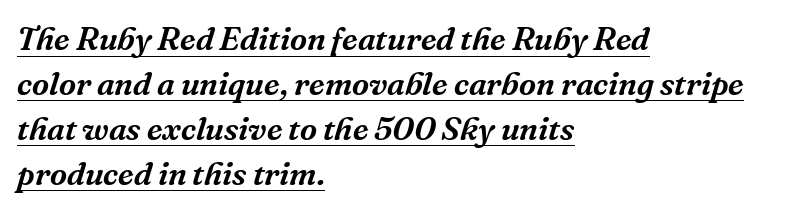
Q: Is the text italic (slanted)? A: Yes, it leans right by about 16 degrees.
Q: Is the typeface a serif or a sans-serif typeface? A: Serif.
Q: Is the text underlined? A: Yes.
Q: How is the paragraph aligned? A: Left-aligned.
Q: Is the spacing between letters normal or unusually wide? A: Normal.
Q: Is the spacing between lines tight, normal or loose? A: Normal.
Q: Width (condensed, normal, or wide)? A: Normal.
Q: Stroke contrast? A: Medium.
Q: x-height? A: Medium.
Q: Monospaced? A: No.
